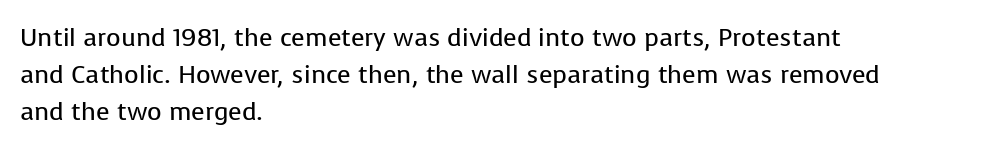
{"italic": "no", "bold": "no", "underline": "no", "align": "left", "line_spacing": "normal", "line_spacing_ratio": 1.49, "letter_spacing": "normal", "letter_spacing_em": 0.0, "glyph_px": 25}
